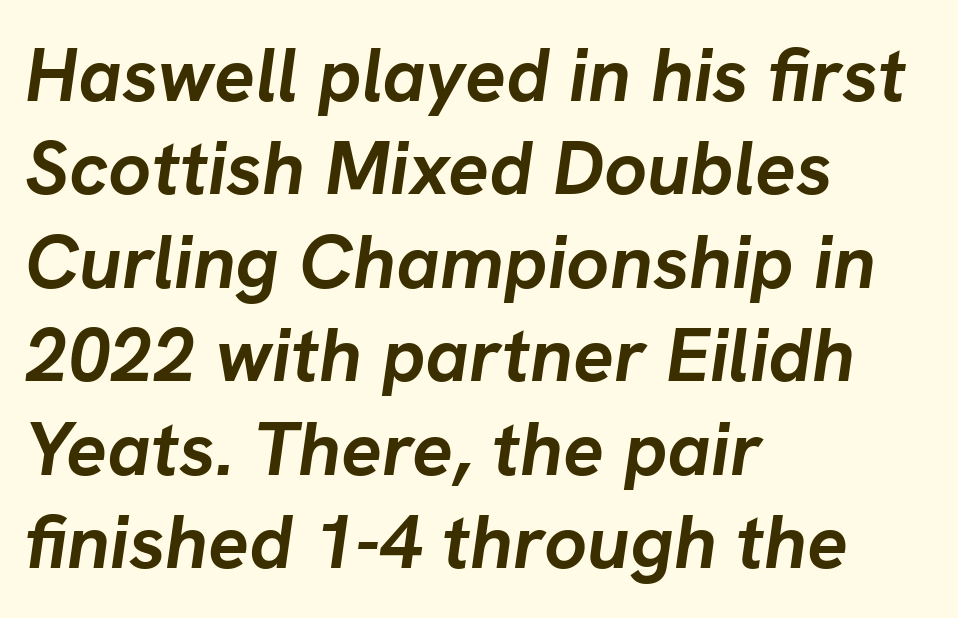
Q: Is the text bold? A: Yes.
Q: Is the text italic (slanted)? A: Yes, it leans right by about 8 degrees.
Q: Is the text underlined? A: No.
Q: How is the paragraph aligned? A: Left-aligned.
Q: Is the spacing between letters normal or unusually wide? A: Normal.
Q: Width (condensed, normal, or wide)? A: Normal.
Q: Stroke contrast? A: Low.
Q: x-height? A: Medium.
Q: Monospaced? A: No.
